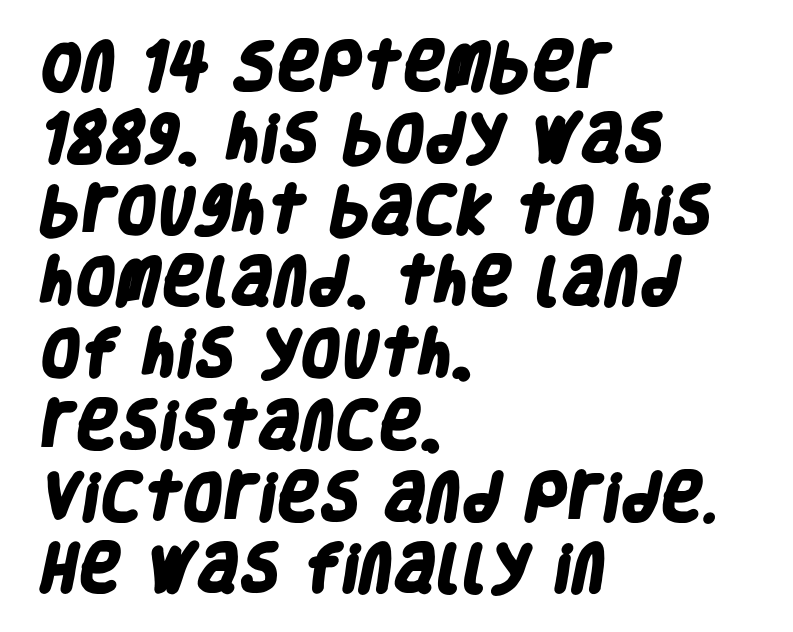
Q: Is the text bold? A: Yes.
Q: Is the typeface a serif or a sans-serif typeface? A: Sans-serif.
Q: Is the text underlined? A: No.
Q: How is the paragraph aligned? A: Left-aligned.
Q: Is the spacing between letters normal or unusually wide? A: Normal.
Q: Is the spacing between lines tight, normal or loose? A: Normal.
Q: Width (condensed, normal, or wide)? A: Condensed.
Q: Stroke contrast? A: Low.
Q: x-height? A: Large.
Q: Monospaced? A: No.
